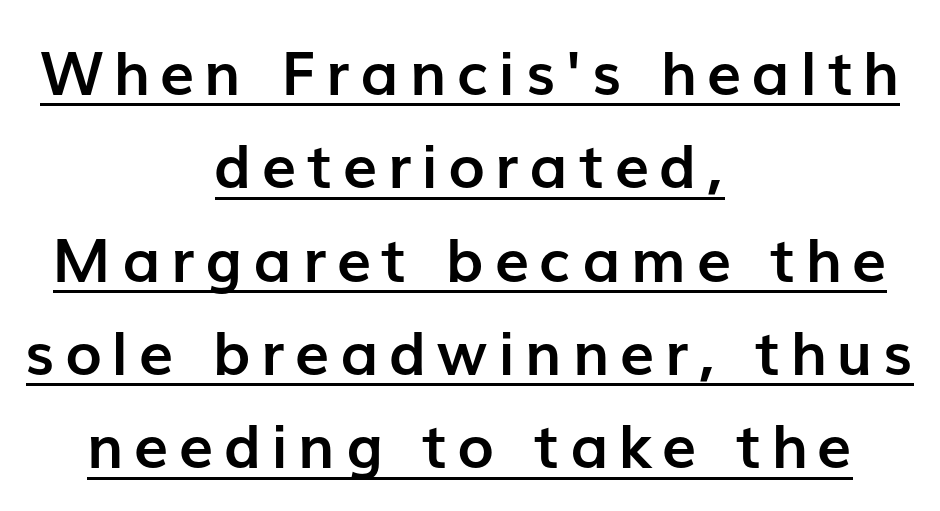
Q: Is the text bold? A: Yes.
Q: Is the text italic (slanted)? A: No, it is upright.
Q: Is the typeface a serif or a sans-serif typeface? A: Sans-serif.
Q: Is the text underlined? A: Yes.
Q: How is the paragraph aligned? A: Centered.
Q: Is the spacing between lines tight, normal or loose? A: Normal.
Q: Width (condensed, normal, or wide)? A: Normal.
Q: Stroke contrast? A: Low.
Q: x-height? A: Medium.
Q: Monospaced? A: No.
